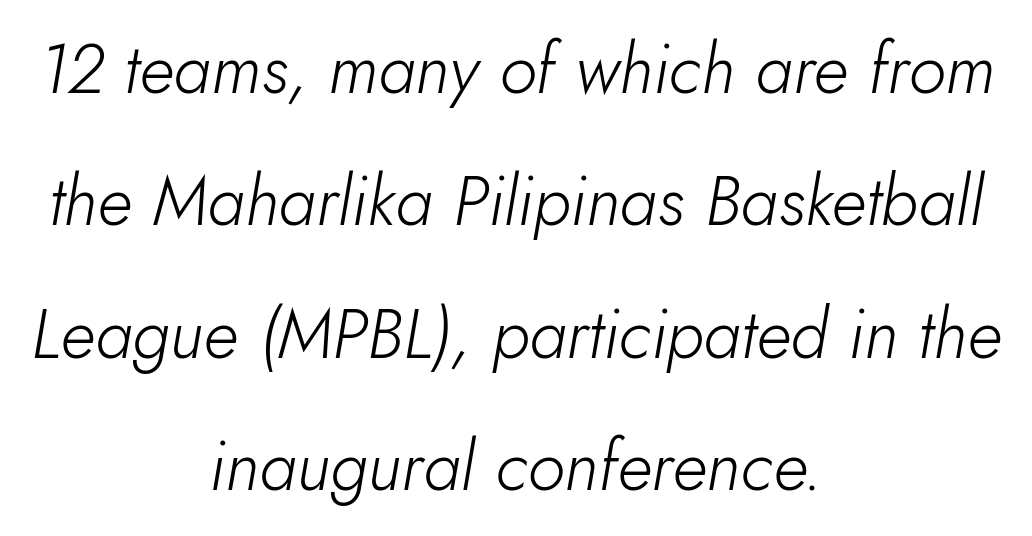
{"italic": "yes", "lean": "right", "slant_degrees": 10, "bold": "no", "weight": "light", "width": "normal", "stroke_contrast": "low", "x_height": "small", "monospaced": "no", "underline": "no", "align": "center", "line_spacing": "loose", "line_spacing_ratio": 1.92, "letter_spacing": "normal", "letter_spacing_em": 0.0, "glyph_px": 69}
